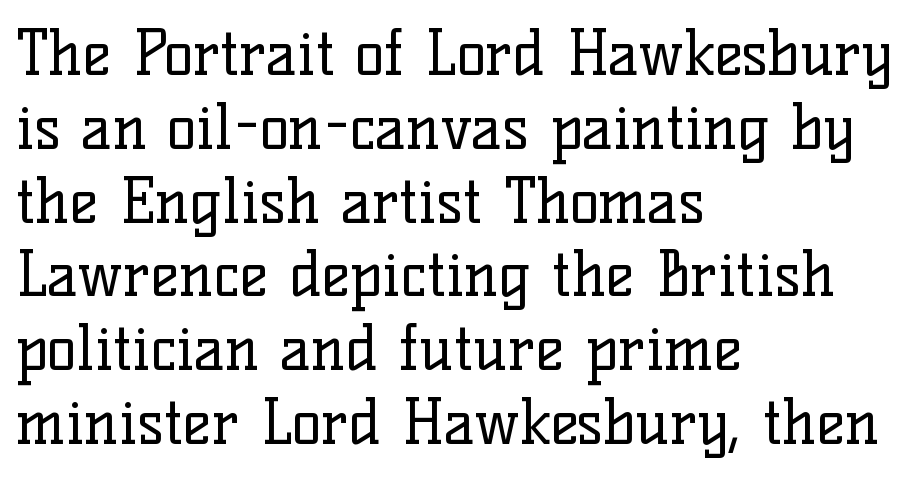
The image shows 61 px regular-weight serif type, upright; set left-aligned, line spacing 1.21x, normal letter spacing, not underlined; low stroke contrast and a medium x-height.
